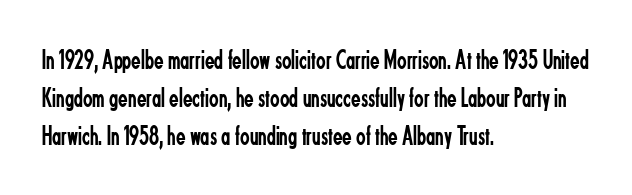
Q: Is the text bold? A: No.
Q: Is the text italic (slanted)? A: No, it is upright.
Q: Is the typeface a serif or a sans-serif typeface? A: Sans-serif.
Q: Is the text underlined? A: No.
Q: How is the paragraph aligned? A: Left-aligned.
Q: Is the spacing between letters normal or unusually wide? A: Normal.
Q: Is the spacing between lines tight, normal or loose? A: Normal.
Q: Width (condensed, normal, or wide)? A: Condensed.
Q: Stroke contrast? A: Low.
Q: x-height? A: Small.
Q: Monospaced? A: No.
